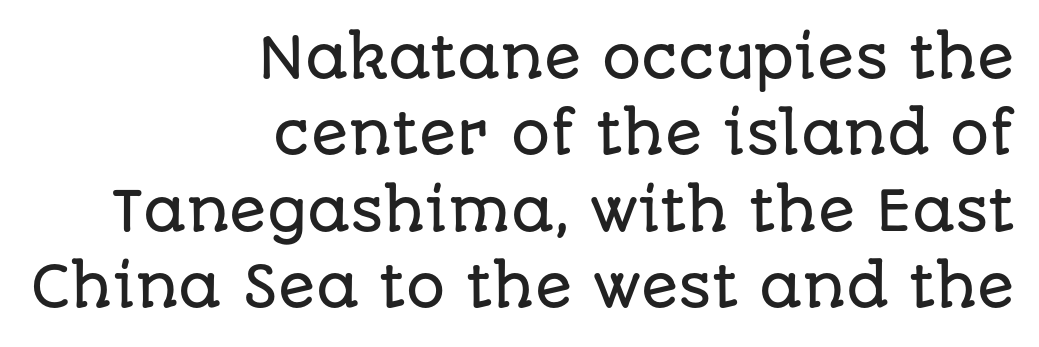
Q: Is the text italic (slanted)? A: No, it is upright.
Q: Is the typeface a serif or a sans-serif typeface? A: Sans-serif.
Q: Is the text underlined? A: No.
Q: How is the paragraph aligned? A: Right-aligned.
Q: Is the spacing between letters normal or unusually wide? A: Normal.
Q: Is the spacing between lines tight, normal or loose? A: Normal.
Q: Width (condensed, normal, or wide)? A: Normal.
Q: Stroke contrast? A: Low.
Q: x-height? A: Large.
Q: Monospaced? A: No.
